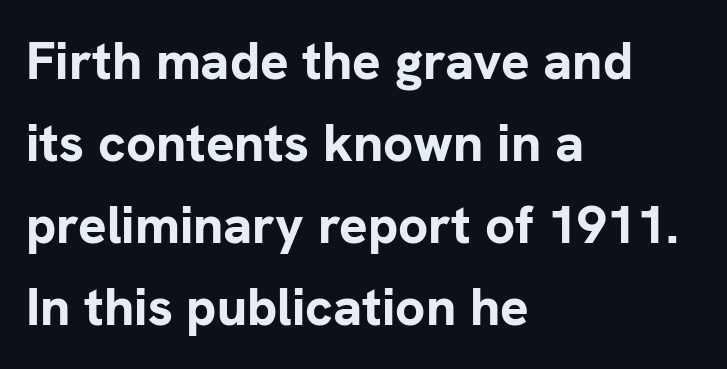
The lines in this sample share a left origin and differ only in where they stop. Does the lettering tilt? It doesn't — this is upright. Note the varied advance widths — an 'i' is clearly narrower than an 'm'. The characters look thick and weighty, a clear bold.
